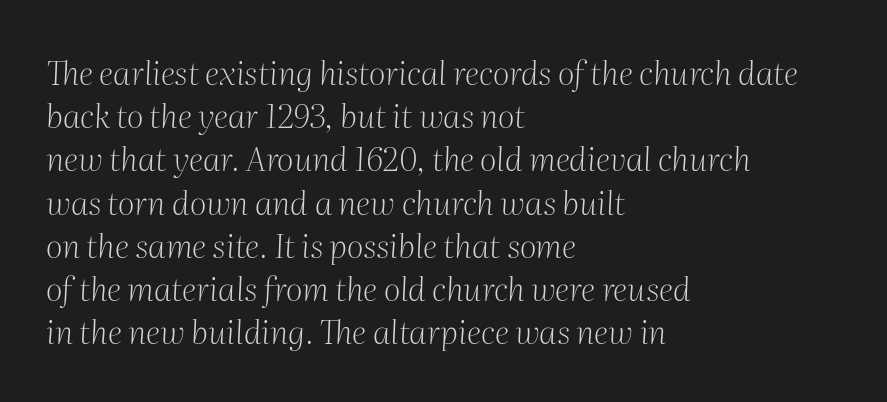
{"serif": "yes", "italic": "yes", "lean": "right", "slant_degrees": 2, "bold": "no", "weight": "light", "width": "normal", "stroke_contrast": "medium", "x_height": "medium", "monospaced": "no", "underline": "no", "align": "left", "line_spacing": "normal", "line_spacing_ratio": 1.31, "letter_spacing": "normal", "letter_spacing_em": 0.0, "glyph_px": 33}
